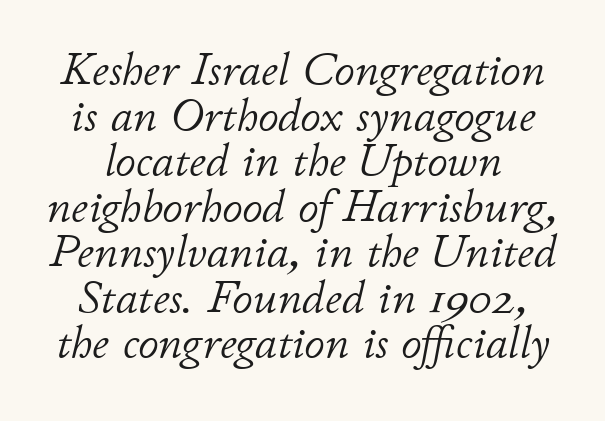
{"italic": "yes", "lean": "right", "slant_degrees": 11, "bold": "no", "weight": "light", "width": "normal", "stroke_contrast": "low", "x_height": "small", "monospaced": "no", "underline": "no", "line_spacing": "tight", "line_spacing_ratio": 0.99, "letter_spacing": "normal", "letter_spacing_em": 0.0, "glyph_px": 46}
